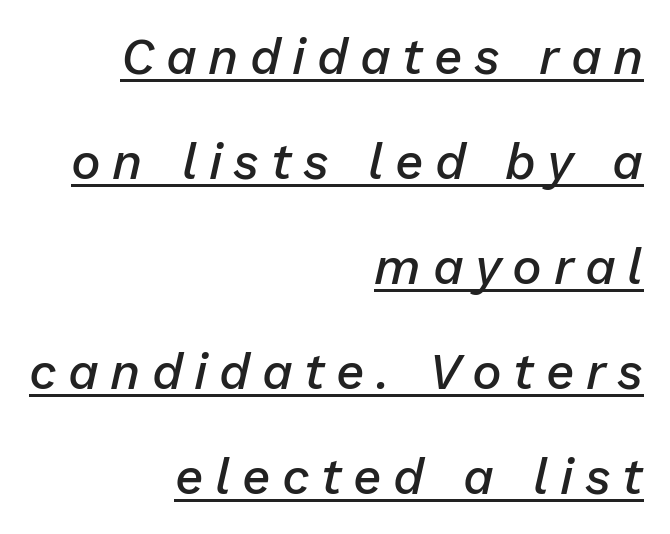
Q: Is the text bold? A: Semi-bold.
Q: Is the text italic (slanted)? A: Yes, it leans right by about 13 degrees.
Q: Is the text underlined? A: Yes.
Q: How is the paragraph aligned? A: Right-aligned.
Q: Is the spacing between letters normal or unusually wide? A: Unusually wide.
Q: Is the spacing between lines tight, normal or loose? A: Loose.
Q: Width (condensed, normal, or wide)? A: Normal.
Q: Stroke contrast? A: Low.
Q: x-height? A: Medium.
Q: Monospaced? A: No.
